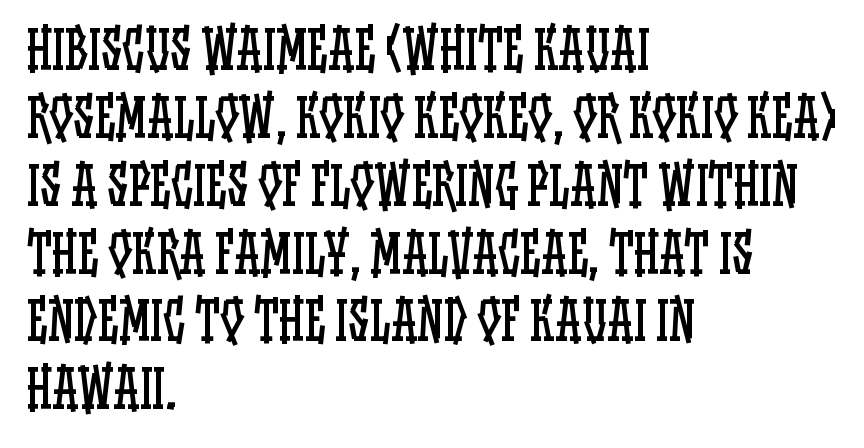
The image shows 53 px regular-weight, condensed type, upright; set left-aligned, normal line spacing (1.28x), normal letter spacing, not underlined; low stroke contrast and a large x-height.
